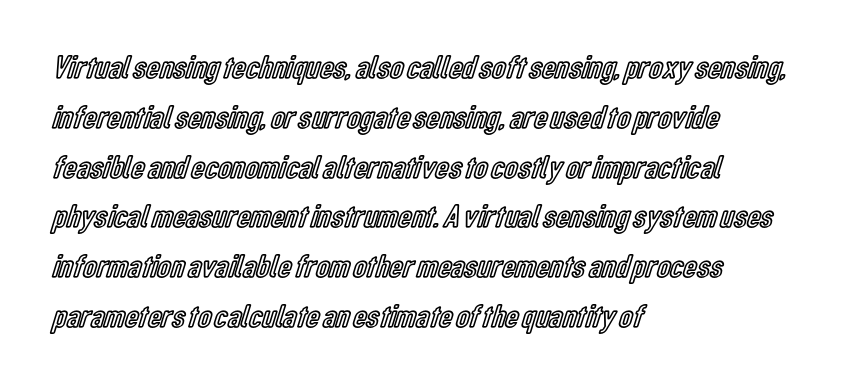
Q: Is the text italic (slanted)? A: Yes.
Q: Is the text underlined? A: No.
Q: How is the paragraph aligned? A: Left-aligned.
Q: Is the spacing between letters normal or unusually wide? A: Normal.
Q: Is the spacing between lines tight, normal or loose? A: Normal.
Q: Width (condensed, normal, or wide)? A: Condensed.
Q: x-height? A: Medium.
Q: Monospaced? A: No.
